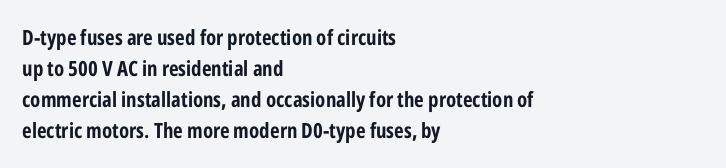
The image shows 21 px bold type, upright; set left-aligned, normal line spacing (1.48x), normal letter spacing, not underlined.
